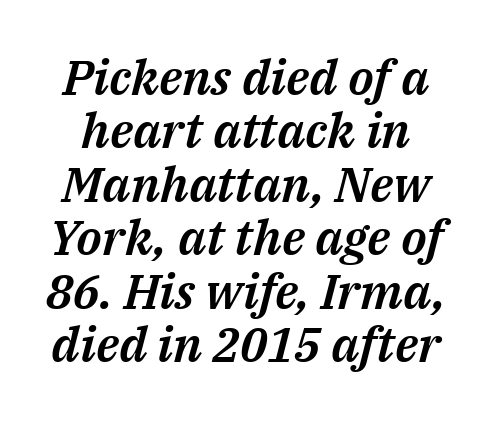
Q: Is the text italic (slanted)? A: Yes, it leans right by about 14 degrees.
Q: Is the text underlined? A: No.
Q: Is the spacing between letters normal or unusually wide? A: Normal.
Q: Is the spacing between lines tight, normal or loose? A: Tight.
Q: Width (condensed, normal, or wide)? A: Normal.
Q: Stroke contrast? A: Medium.
Q: x-height? A: Medium.
Q: Monospaced? A: No.
